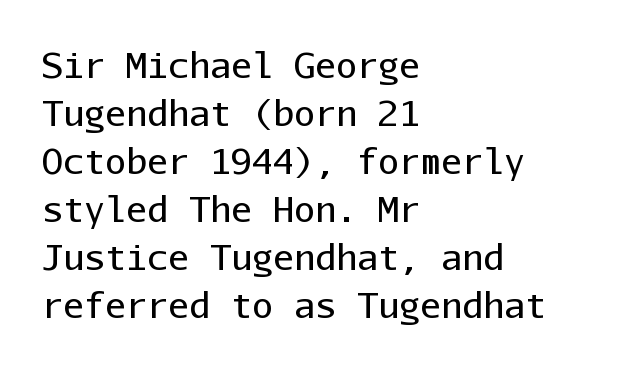
The image shows 35 px regular-weight sans-serif type, upright, monospaced; set left-aligned, normal line spacing (1.37x), normal letter spacing, not underlined; low stroke contrast and a medium x-height.
